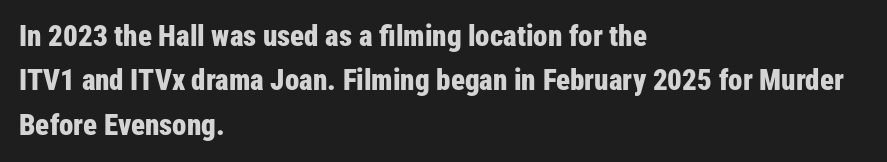
{"serif": "no", "italic": "no", "bold": "yes", "weight": "bold", "width": "condensed", "stroke_contrast": "low", "x_height": "medium", "monospaced": "no", "underline": "no", "align": "left", "line_spacing": "normal", "line_spacing_ratio": 1.53, "letter_spacing": "normal", "letter_spacing_em": 0.0, "glyph_px": 29}
